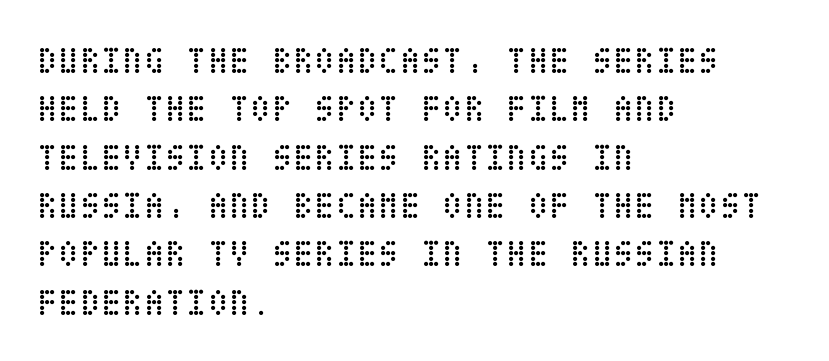
Q: Is the text bold? A: No.
Q: Is the text italic (slanted)? A: No, it is upright.
Q: Is the text underlined? A: No.
Q: How is the paragraph aligned? A: Left-aligned.
Q: Is the spacing between letters normal or unusually wide? A: Normal.
Q: Width (condensed, normal, or wide)? A: Condensed.
Q: Stroke contrast? A: Low.
Q: x-height? A: Large.
